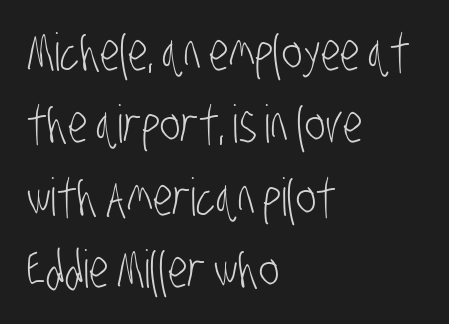
The image shows 52 px light, condensed sans-serif type; set left-aligned, normal line spacing (1.39x), normal letter spacing, not underlined; low stroke contrast and a large x-height.
